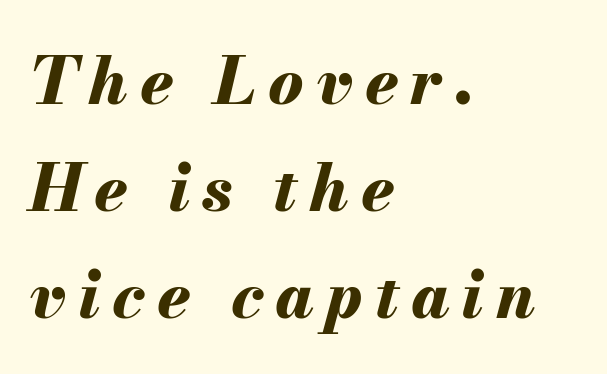
The image shows 66 px bold type, italic (leaning right); set left-aligned, normal line spacing (1.62x), not underlined; medium stroke contrast and a small x-height.
